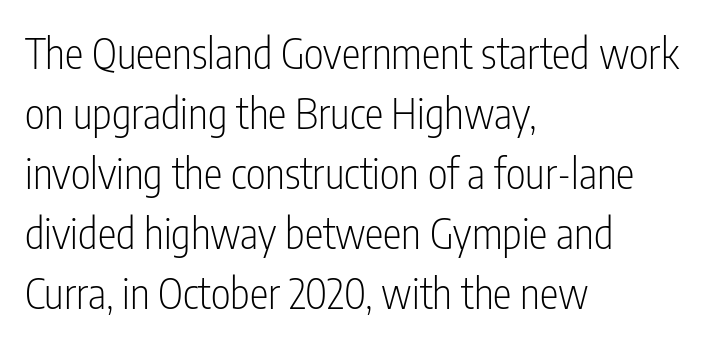
Q: Is the text bold? A: No.
Q: Is the text italic (slanted)? A: No, it is upright.
Q: Is the typeface a serif or a sans-serif typeface? A: Sans-serif.
Q: Is the text underlined? A: No.
Q: How is the paragraph aligned? A: Left-aligned.
Q: Is the spacing between letters normal or unusually wide? A: Normal.
Q: Is the spacing between lines tight, normal or loose? A: Normal.
Q: Width (condensed, normal, or wide)? A: Condensed.
Q: Stroke contrast? A: Low.
Q: x-height? A: Medium.
Q: Monospaced? A: No.
